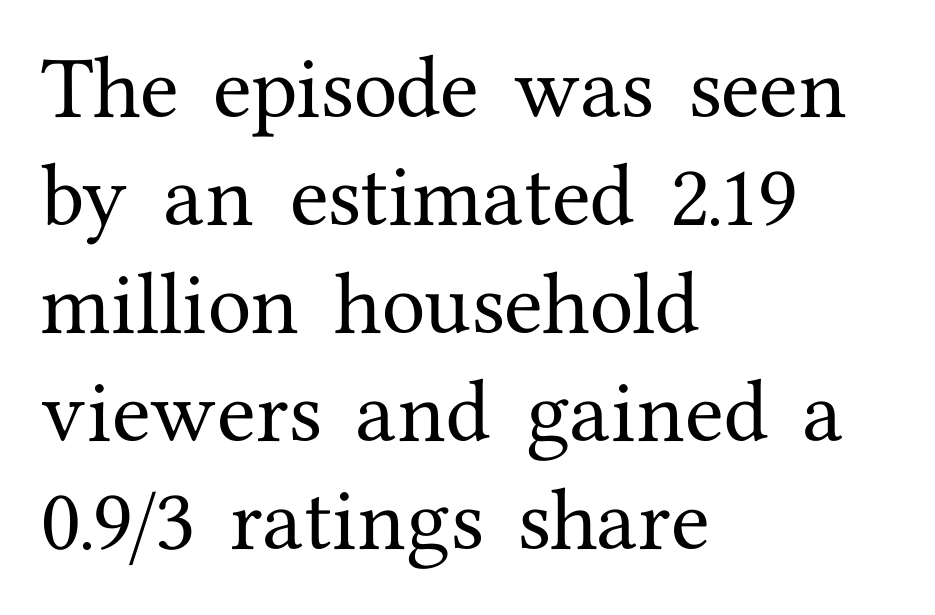
Q: Is the text italic (slanted)? A: No, it is upright.
Q: Is the typeface a serif or a sans-serif typeface? A: Serif.
Q: Is the text underlined? A: No.
Q: How is the paragraph aligned? A: Left-aligned.
Q: Is the spacing between letters normal or unusually wide? A: Normal.
Q: Is the spacing between lines tight, normal or loose? A: Normal.
Q: Width (condensed, normal, or wide)? A: Normal.
Q: Stroke contrast? A: Medium.
Q: x-height? A: Medium.
Q: Monospaced? A: No.
